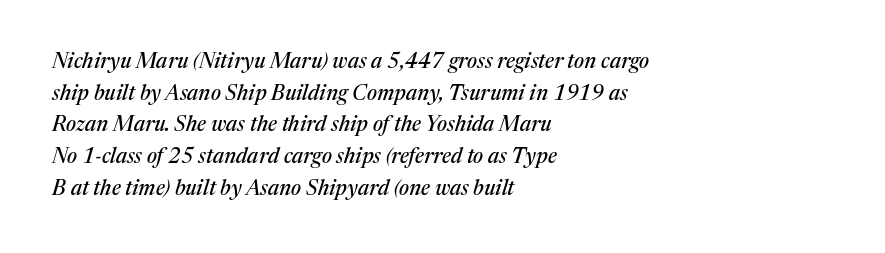
Every row of glyphs begins at an identical x-position on the left. Here the glyphs are tracked normally, forming tight word shapes. A clean baseline with only descenders dipping below it. Evenly set lines give the paragraph a standard silhouette. Italic: yes, the glyphs are oblique.
